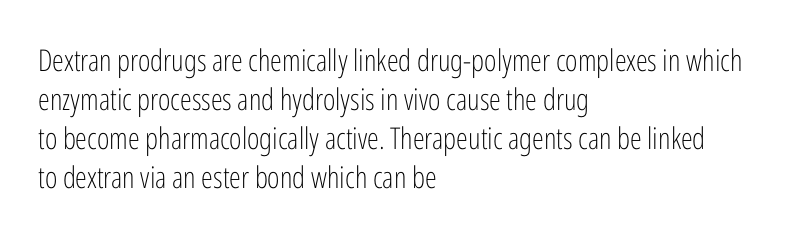
Letters rest on an invisible, unmarked baseline. The lettering stays uniformly vertical, giving the passage a roman look. Regular leading. One-word summary of the alignment: left. The face used here is proportionally spaced, like ordinary book or web type. Letters have the restrained weight of plain body copy at most.
